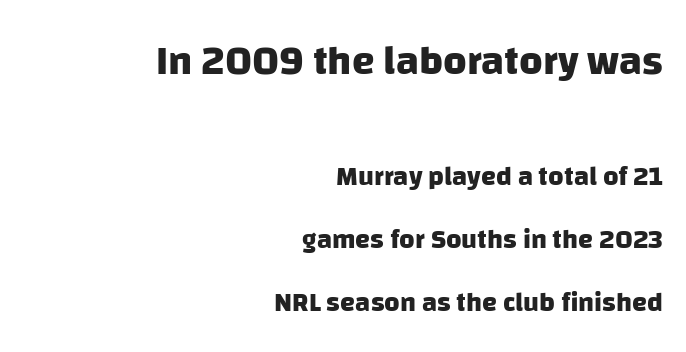
{"serif": "no", "bold": "yes", "weight": "heavy", "width": "normal", "stroke_contrast": "low", "x_height": "large", "monospaced": "no", "underline": "no", "align": "right", "line_spacing": "loose", "line_spacing_ratio": 2.33, "letter_spacing": "normal", "letter_spacing_em": 0.0, "larger_block": "first", "size_ratio": 1.52, "glyph_px": 41}
